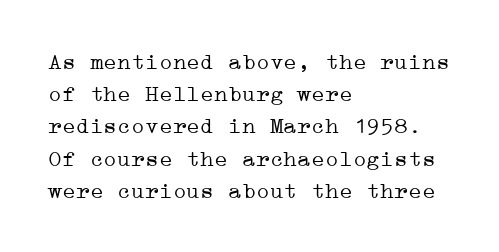
{"italic": "no", "bold": "no", "underline": "no", "align": "left", "line_spacing": "normal", "line_spacing_ratio": 1.4, "letter_spacing": "normal", "letter_spacing_em": 0.0, "glyph_px": 23}
